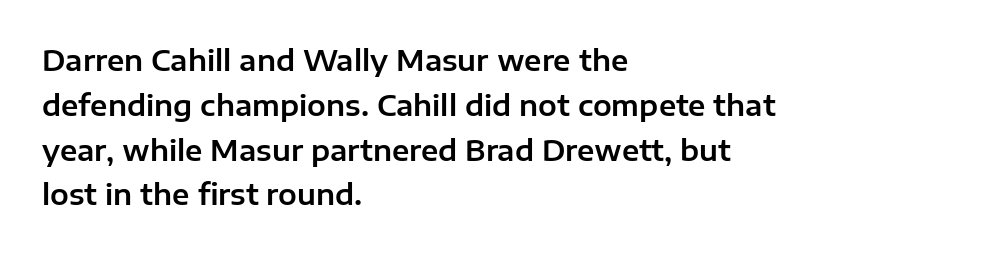
Q: Is the text italic (slanted)? A: No, it is upright.
Q: Is the typeface a serif or a sans-serif typeface? A: Sans-serif.
Q: Is the text underlined? A: No.
Q: How is the paragraph aligned? A: Left-aligned.
Q: Is the spacing between letters normal or unusually wide? A: Normal.
Q: Is the spacing between lines tight, normal or loose? A: Normal.
Q: Width (condensed, normal, or wide)? A: Normal.
Q: Stroke contrast? A: Low.
Q: x-height? A: Medium.
Q: Monospaced? A: No.
